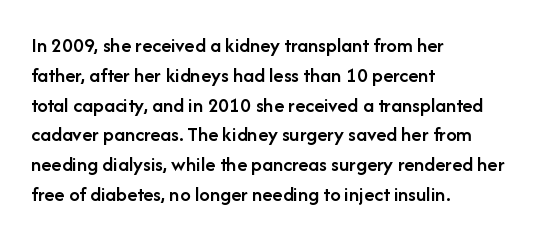
{"italic": "no", "bold": "semi", "underline": "no", "align": "left", "line_spacing": "normal", "line_spacing_ratio": 1.42, "letter_spacing": "normal", "letter_spacing_em": 0.0, "glyph_px": 21}
